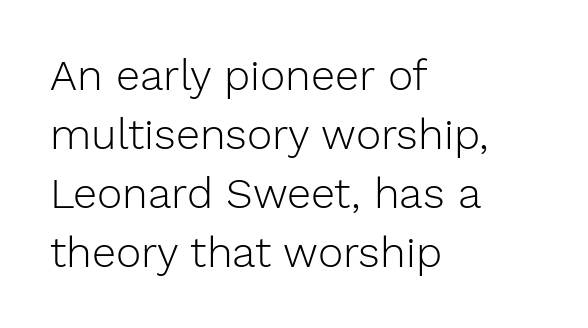
{"serif": "no", "italic": "no", "bold": "no", "weight": "light", "width": "normal", "stroke_contrast": "low", "x_height": "medium", "monospaced": "no", "underline": "no", "align": "left", "line_spacing": "normal", "line_spacing_ratio": 1.37, "letter_spacing": "normal", "letter_spacing_em": 0.0, "glyph_px": 43}
